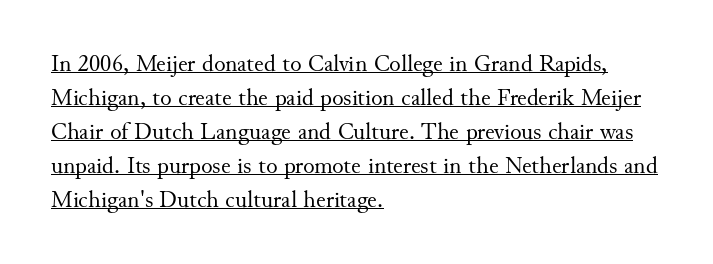
{"italic": "no", "bold": "no", "underline": "yes", "align": "left", "line_spacing": "normal", "line_spacing_ratio": 1.42, "letter_spacing": "normal", "letter_spacing_em": 0.0, "glyph_px": 24}
